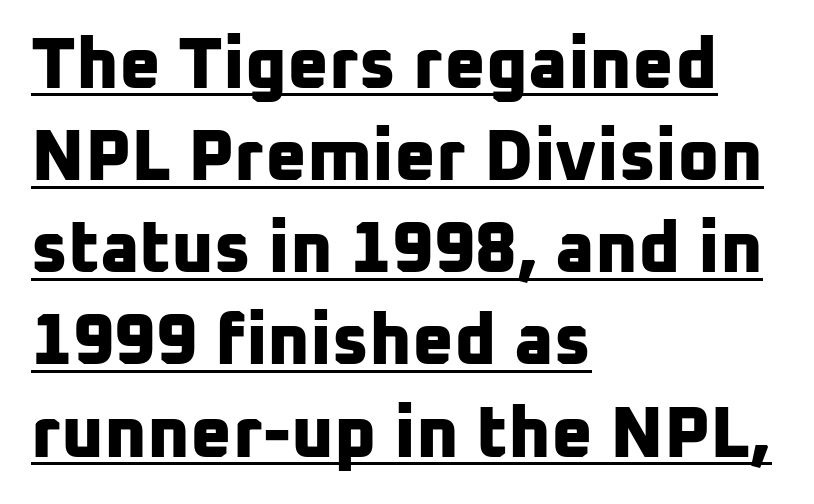
{"serif": "no", "bold": "yes", "weight": "bold", "width": "normal", "stroke_contrast": "low", "x_height": "medium", "monospaced": "no", "underline": "yes", "align": "left", "line_spacing": "normal", "line_spacing_ratio": 1.28, "letter_spacing": "normal", "letter_spacing_em": 0.0, "glyph_px": 72}
